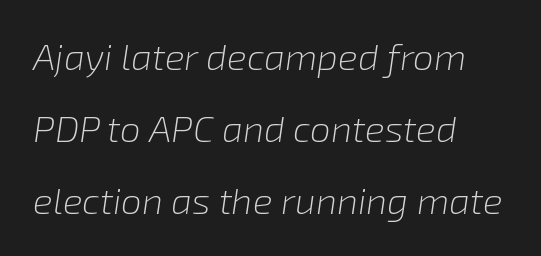
The image shows 37 px light type, italic (leaning right); set left-aligned, loose line spacing (1.95x), normal letter spacing, not underlined; low stroke contrast and a medium x-height.
